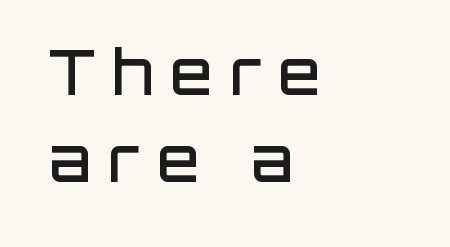
Q: Is the text bold? A: Semi-bold.
Q: Is the text italic (slanted)? A: No, it is upright.
Q: Is the typeface a serif or a sans-serif typeface? A: Sans-serif.
Q: Is the text underlined? A: No.
Q: How is the paragraph aligned? A: Left-aligned.
Q: Is the spacing between letters normal or unusually wide? A: Unusually wide.
Q: Is the spacing between lines tight, normal or loose? A: Normal.
Q: Width (condensed, normal, or wide)? A: Normal.
Q: Stroke contrast? A: Low.
Q: x-height? A: Large.
Q: Monospaced? A: No.
